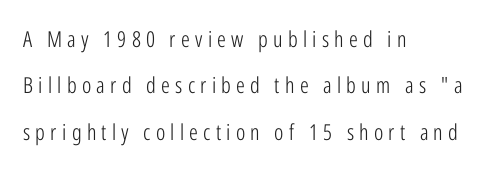
Q: Is the text bold? A: No.
Q: Is the text italic (slanted)? A: No, it is upright.
Q: Is the text underlined? A: No.
Q: How is the paragraph aligned? A: Left-aligned.
Q: Is the spacing between letters normal or unusually wide? A: Unusually wide.
Q: Is the spacing between lines tight, normal or loose? A: Loose.
